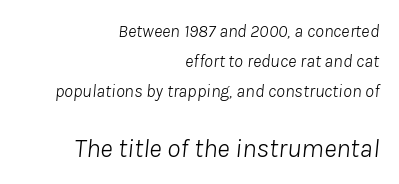
The image shows 27 px text type, italic (leaning right); set right-aligned, normal line spacing (1.67x), normal letter spacing, not underlined; the second (bottom) block is 1.5x larger.
